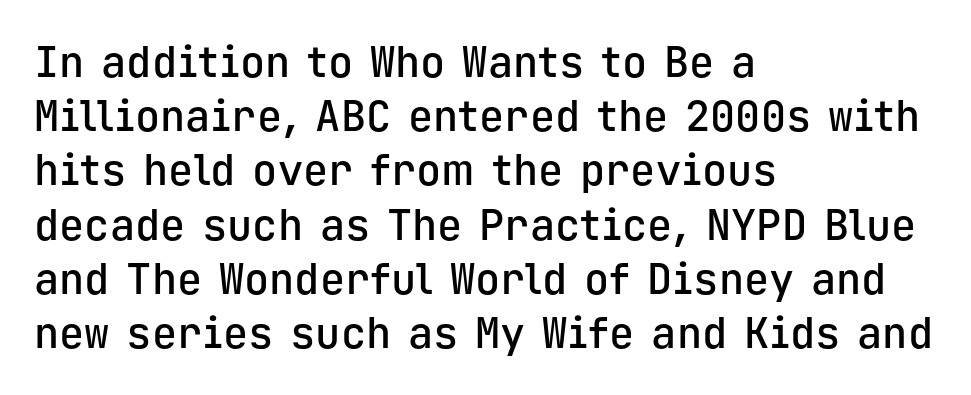
The image shows 42 px semibold sans-serif type, upright, monospaced; set left-aligned, normal line spacing (1.29x), normal letter spacing, not underlined; low stroke contrast and a medium x-height.
